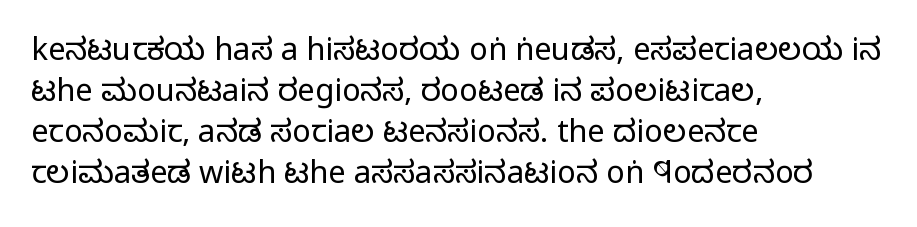
The rendering uses natural spacing where letterforms have individual widths. Designer's note — italics off, roman on. The baseline area is clear. Default kerning and tracking; the words read as compact shapes.
